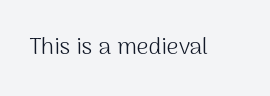
The image shows 23 px text type, upright; set normal letter spacing, not underlined.
